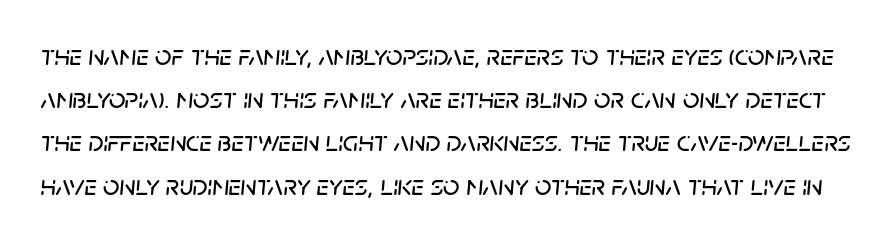
The specimen omits any rule beneath the text block's lines. The letters are slanted; this is an italic face. This sample uses plain, unmodified letter spacing. Leading matches the norm, producing a regular column. Character widths vary here, with narrow letters taking less room than wide ones.
